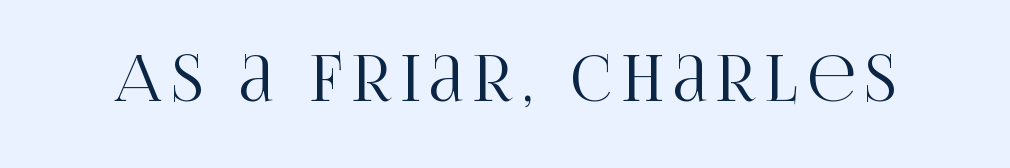
A typesetter would label this face a serif. Lines of text with bare space underneath. Is this a fixed-width face? No — the glyphs have proportional, varying widths. Is there any slant? The stems are plumb.
